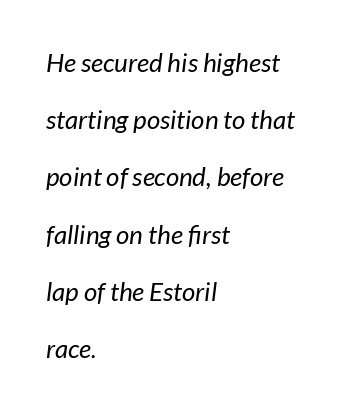
The image shows 26 px text type, italic (leaning right); set left-aligned, loose line spacing (2.2x), normal letter spacing, not underlined.
